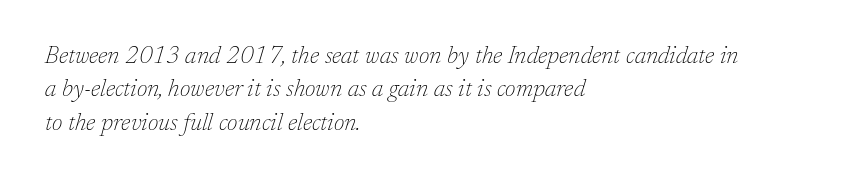
The image shows 24 px text type, italic (leaning right); set left-aligned, normal line spacing (1.39x), normal letter spacing, not underlined.
